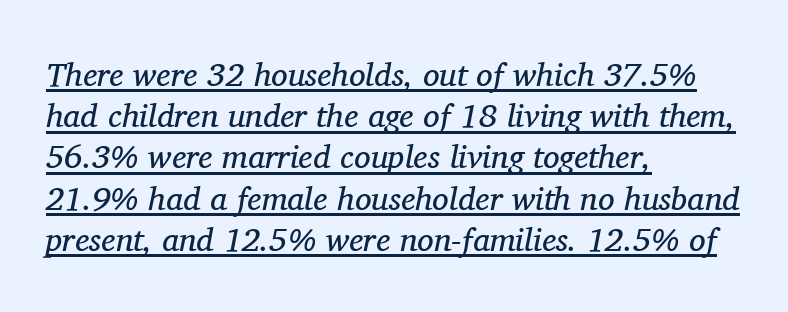
Q: Is the text bold? A: No.
Q: Is the text italic (slanted)? A: Yes, it leans right by about 11 degrees.
Q: Is the typeface a serif or a sans-serif typeface? A: Serif.
Q: Is the text underlined? A: Yes.
Q: How is the paragraph aligned? A: Left-aligned.
Q: Is the spacing between letters normal or unusually wide? A: Normal.
Q: Is the spacing between lines tight, normal or loose? A: Normal.
Q: Width (condensed, normal, or wide)? A: Normal.
Q: Stroke contrast? A: Medium.
Q: x-height? A: Medium.
Q: Monospaced? A: No.
